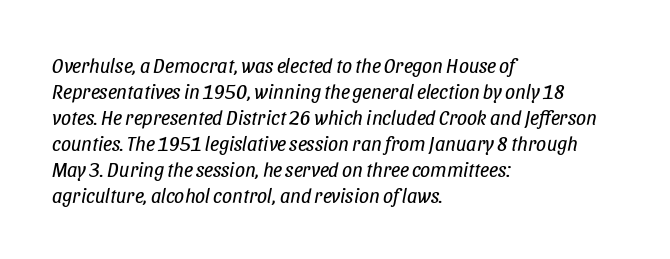
Regarding leading, the lines here are spaced in the standard way. Here the glyphs are tracked normally, forming tight word shapes. Alignment: flush left. Does the lettering tilt? It does — this is italic. Underline: absent.
